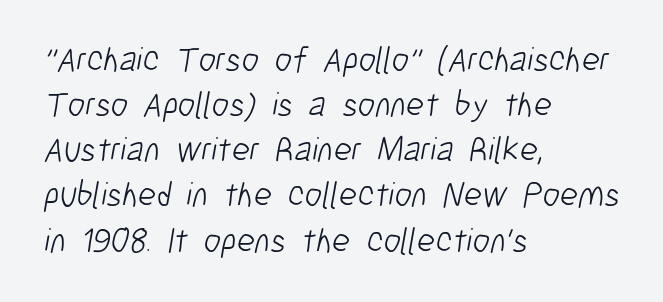
Q: Is the text bold? A: No.
Q: Is the typeface a serif or a sans-serif typeface? A: Sans-serif.
Q: Is the text underlined? A: No.
Q: How is the paragraph aligned? A: Left-aligned.
Q: Is the spacing between letters normal or unusually wide? A: Normal.
Q: Is the spacing between lines tight, normal or loose? A: Normal.
Q: Width (condensed, normal, or wide)? A: Condensed.
Q: Stroke contrast? A: Low.
Q: x-height? A: Medium.
Q: Monospaced? A: No.
